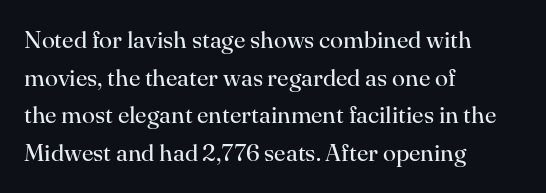
The image shows 24 px text type, upright; set left-aligned, normal line spacing (1.57x), normal letter spacing, not underlined.
